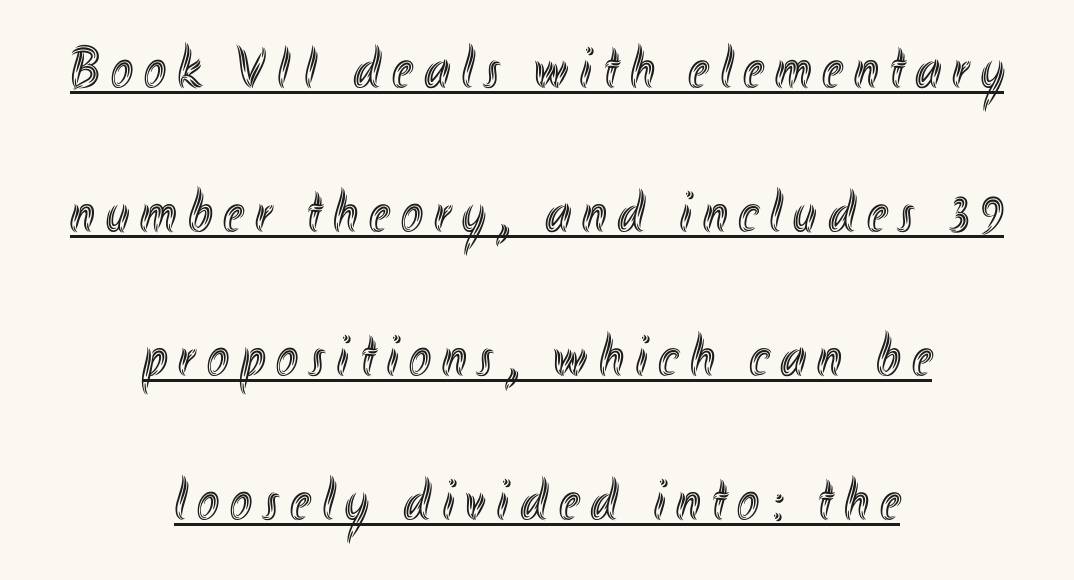
Regarding leading, the lines here are spaced well apart. The passage shown is typed in a proportional face where columns would drift. Teacher's note: observe the equal gaps on both sides — that is centered alignment. Beneath each row of characters lies a ruled line.
